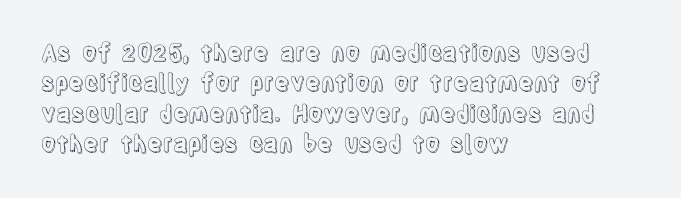
{"italic": "no", "underline": "no", "align": "left", "line_spacing": "normal", "line_spacing_ratio": 1.32, "letter_spacing": "normal", "letter_spacing_em": 0.0, "glyph_px": 23}
